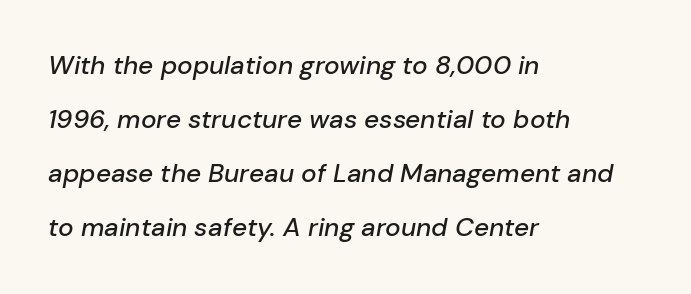
Q: Is the text italic (slanted)? A: Yes, it leans right by about 10 degrees.
Q: Is the text underlined? A: No.
Q: How is the paragraph aligned? A: Left-aligned.
Q: Is the spacing between letters normal or unusually wide? A: Normal.
Q: Is the spacing between lines tight, normal or loose? A: Loose.
